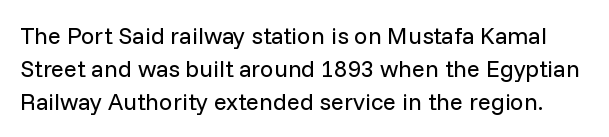
Observe the ordinary spacing: letters are neighbours, not strangers. The typeface has the unassuming heft of standard copy or less. The words here are not underlined. This is roman type, the default non-slanted kind. Notice how descenders clear the ascenders below comfortably — that's standard leading.
